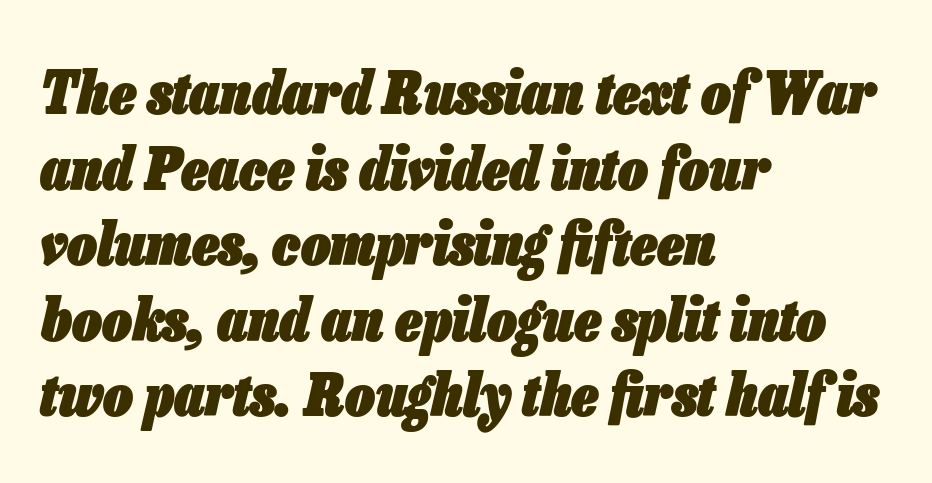
Students, this is bold: see how much ink each stroke carries. This rendering leaves character spacing at its baseline value. The rendering uses natural spacing where letterforms have individual widths. Plain, unruled lines of type. This rendering uses left alignment, leaving the right contour irregular. If you measured baseline to baseline, you'd find a middling distance.
